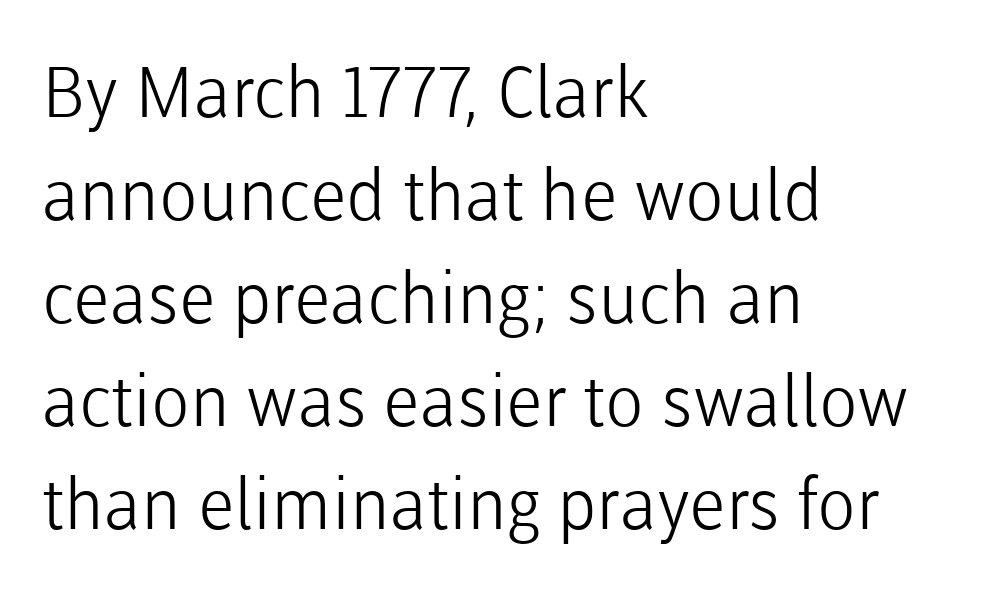
The passage shown is typeset with a sans-serif family. Nothing heavy about these letters — not bold at all. Is the letter spacing exaggerated? No — it looks like the ordinary default. The specimen omits any rule beneath the text block's lines. Every stem runs plumb, perpendicular to the baseline.
